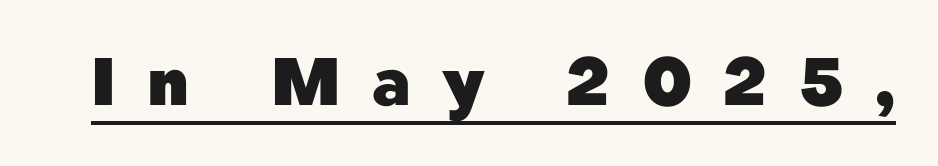
Q: Is the text bold? A: Yes.
Q: Is the text italic (slanted)? A: No, it is upright.
Q: Is the typeface a serif or a sans-serif typeface? A: Sans-serif.
Q: Is the text underlined? A: Yes.
Q: Is the spacing between letters normal or unusually wide? A: Unusually wide.
Q: Width (condensed, normal, or wide)? A: Normal.
Q: Stroke contrast? A: Low.
Q: x-height? A: Medium.
Q: Monospaced? A: No.
